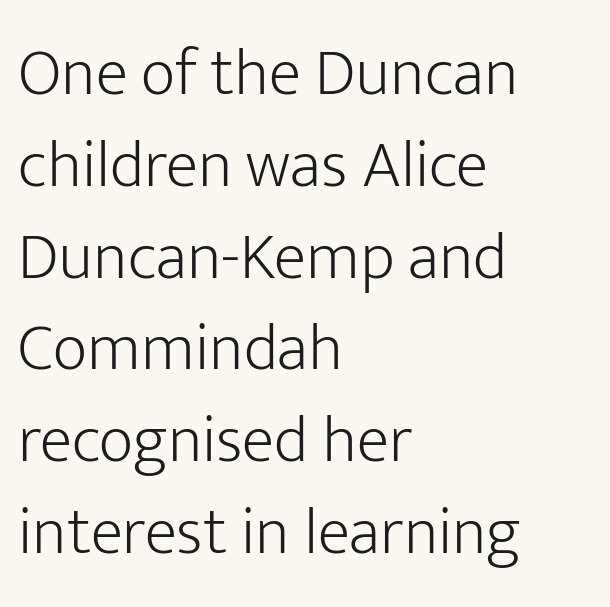
{"serif": "no", "italic": "no", "bold": "no", "weight": "light", "width": "normal", "stroke_contrast": "low", "x_height": "medium", "monospaced": "no", "underline": "no", "align": "left", "line_spacing": "normal", "line_spacing_ratio": 1.37, "letter_spacing": "normal", "letter_spacing_em": 0.0, "glyph_px": 67}
